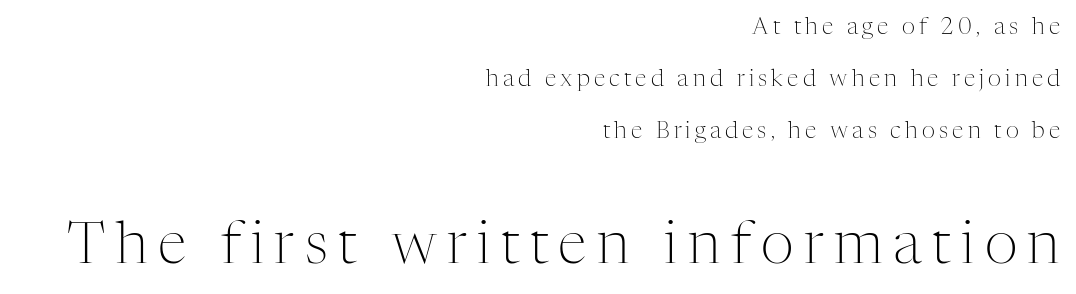
Each row of text sits above clean, open space. The more generous point size was reserved for the lower chunk. In CSS terms this would be text-align: right. Honestly, the rows look like they've been pulled way apart. The font sits on the lighter half of the weight spectrum, regular included. Note: serifs present on the glyphs.
